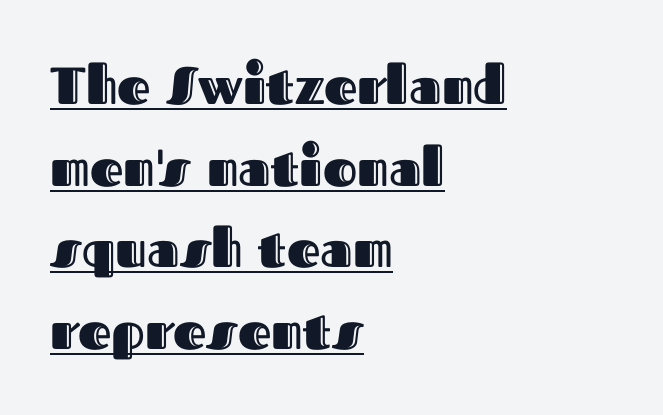
The image shows 52 px text type, upright; set left-aligned, normal line spacing (1.57x), normal letter spacing, underlined; a medium x-height.
